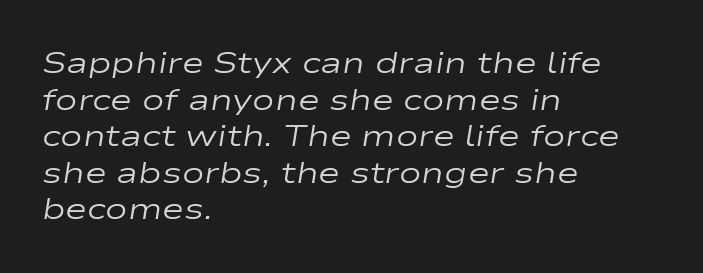
Q: Is the text bold? A: No.
Q: Is the text italic (slanted)? A: Yes, it leans right by about 9 degrees.
Q: Is the text underlined? A: No.
Q: How is the paragraph aligned? A: Left-aligned.
Q: Is the spacing between letters normal or unusually wide? A: Normal.
Q: Width (condensed, normal, or wide)? A: Wide.
Q: Stroke contrast? A: Low.
Q: x-height? A: Medium.
Q: Monospaced? A: No.
